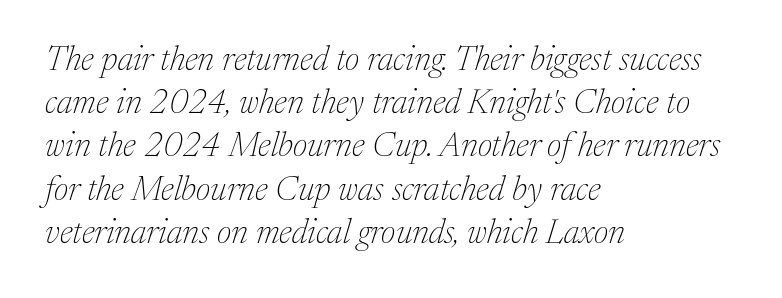
{"serif": "yes", "italic": "yes", "lean": "right", "slant_degrees": 17, "bold": "no", "weight": "thin", "width": "normal", "stroke_contrast": "medium", "x_height": "medium", "monospaced": "no", "underline": "no", "align": "left", "line_spacing": "normal", "line_spacing_ratio": 1.27, "letter_spacing": "normal", "letter_spacing_em": 0.0, "glyph_px": 34}
